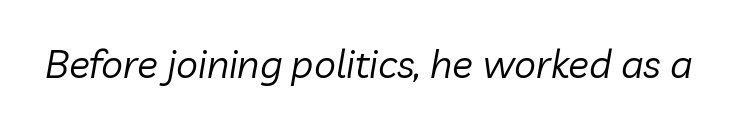
{"italic": "yes", "lean": "right", "slant_degrees": 10, "bold": "no", "weight": "regular", "width": "normal", "stroke_contrast": "low", "x_height": "medium", "monospaced": "no", "underline": "no", "letter_spacing": "normal", "letter_spacing_em": 0.0, "glyph_px": 39}
